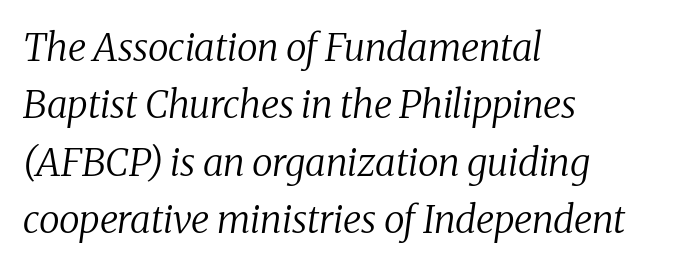
Observe the serifs anchoring each vertical stroke in this sample. Has an underline been added? It has not. Is there much room between lines? A standard amount, neither cramped nor airy. No heavy texture on the line: the type isn't bold. A student would call this left alignment; a typographer would say flush left, rag right. Note the varied advance widths — an 'i' is clearly narrower than an 'm'.
